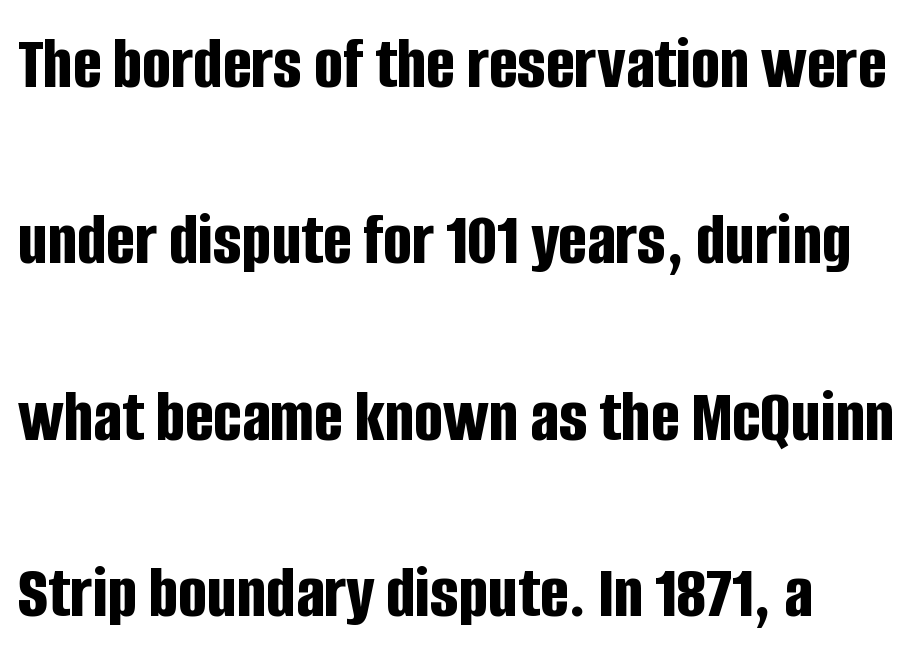
The font's upright variant was chosen for this text. Bare-footed words on every line. The face used here is rendered with its standard letterfit. Spacing verdict: proportional, widths tailored to each character. Successive baselines arrive slowly, with a big drop between each.
